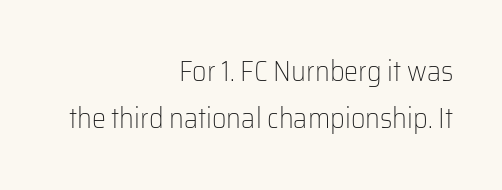
{"serif": "no", "italic": "no", "bold": "no", "weight": "light", "width": "normal", "stroke_contrast": "low", "x_height": "medium", "monospaced": "no", "underline": "no", "align": "right", "line_spacing": "normal", "line_spacing_ratio": 1.67, "letter_spacing": "normal", "letter_spacing_em": 0.0, "glyph_px": 28}
